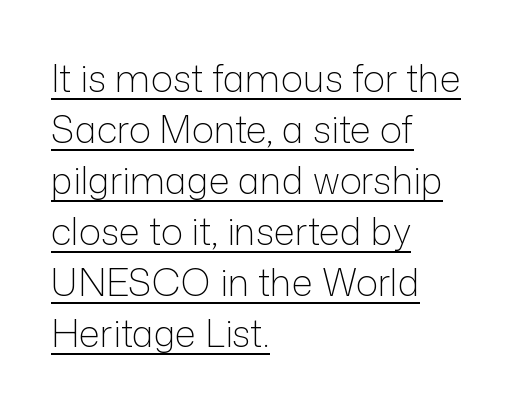
{"serif": "no", "italic": "no", "bold": "no", "weight": "light", "width": "normal", "stroke_contrast": "low", "x_height": "medium", "monospaced": "no", "underline": "yes", "align": "left", "line_spacing": "normal", "line_spacing_ratio": 1.38, "letter_spacing": "normal", "letter_spacing_em": 0.0, "glyph_px": 37}
